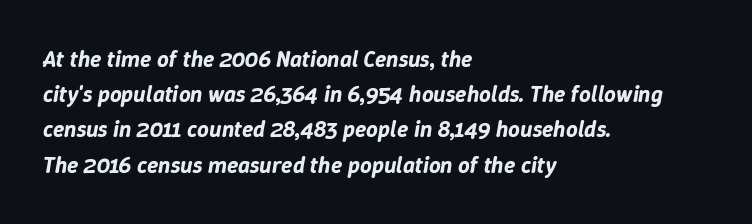
Nothing unusual about the tracking: characters are spaced as the font intends. Reading down the column, the eye jumps a familiar distance to each next line. Descenders hang freely into open space. Compared with ordinary roman type, these characters are visibly tilted. Alignment: flush left.
